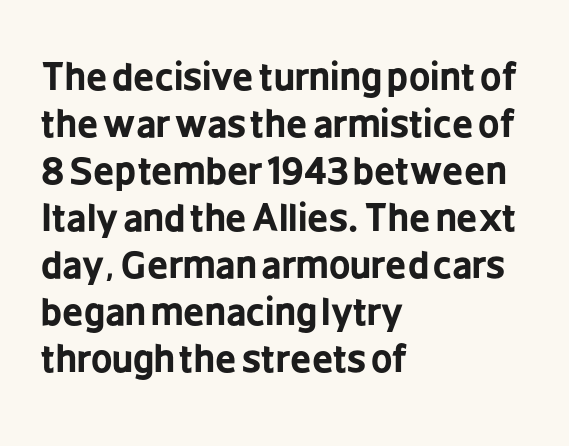
{"serif": "no", "italic": "no", "bold": "yes", "weight": "bold", "width": "condensed", "stroke_contrast": "low", "x_height": "medium", "monospaced": "no", "underline": "no", "align": "left", "line_spacing": "normal", "line_spacing_ratio": 1.27, "letter_spacing": "normal", "letter_spacing_em": 0.0, "glyph_px": 37}
